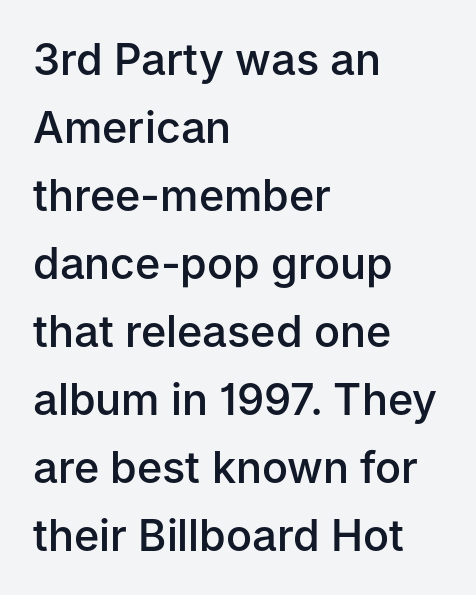
{"serif": "no", "italic": "no", "bold": "semi", "weight": "semibold", "width": "normal", "stroke_contrast": "low", "x_height": "medium", "monospaced": "no", "underline": "no", "align": "left", "line_spacing": "normal", "line_spacing_ratio": 1.58, "letter_spacing": "normal", "letter_spacing_em": 0.0, "glyph_px": 43}
